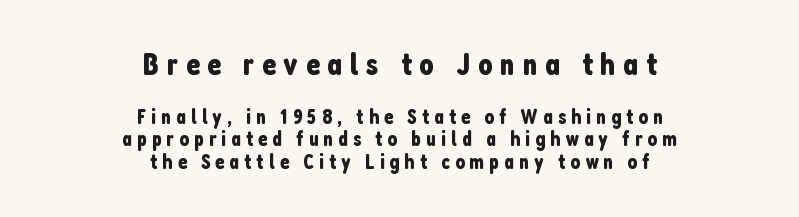
The image shows 32 px condensed sans-serif type, upright; set centered, tight line spacing (1.07x), unusually wide letter spacing (+0.24 em), not underlined; the first (top) block is 1.52x larger; low stroke contrast and a medium x-height.
